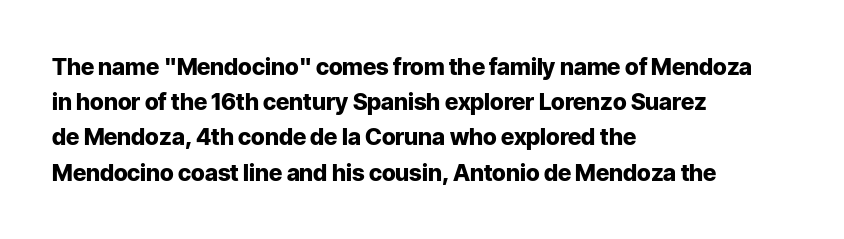
{"italic": "no", "bold": "yes", "underline": "no", "align": "left", "line_spacing": "normal", "line_spacing_ratio": 1.53, "letter_spacing": "normal", "letter_spacing_em": 0.0, "glyph_px": 23}
